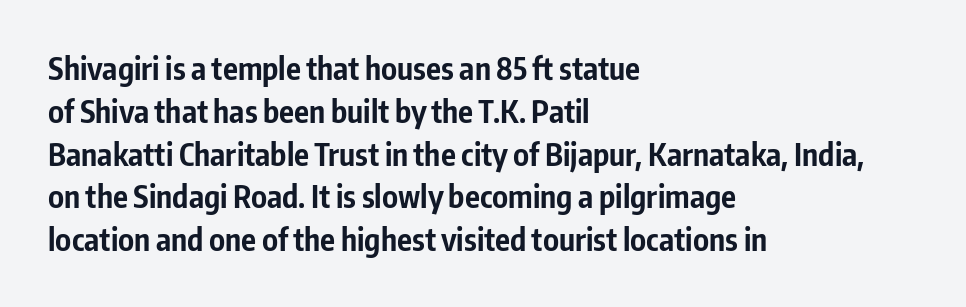
Q: Is the text bold? A: Yes.
Q: Is the text italic (slanted)? A: No, it is upright.
Q: Is the typeface a serif or a sans-serif typeface? A: Sans-serif.
Q: Is the text underlined? A: No.
Q: How is the paragraph aligned? A: Left-aligned.
Q: Is the spacing between letters normal or unusually wide? A: Normal.
Q: Is the spacing between lines tight, normal or loose? A: Normal.
Q: Width (condensed, normal, or wide)? A: Condensed.
Q: Stroke contrast? A: Low.
Q: x-height? A: Medium.
Q: Monospaced? A: No.
